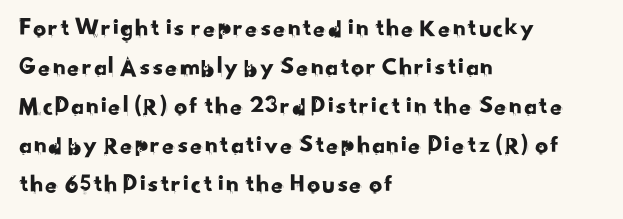
Q: Is the text underlined? A: No.
Q: How is the paragraph aligned? A: Left-aligned.
Q: Is the spacing between letters normal or unusually wide? A: Normal.
Q: Is the spacing between lines tight, normal or loose? A: Normal.
